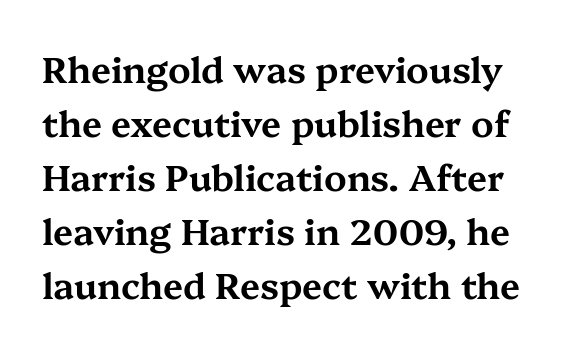
{"serif": "yes", "italic": "no", "width": "wide", "stroke_contrast": "medium", "x_height": "medium", "monospaced": "no", "underline": "no", "line_spacing": "normal", "line_spacing_ratio": 1.5, "letter_spacing": "normal", "letter_spacing_em": 0.0, "glyph_px": 36}
